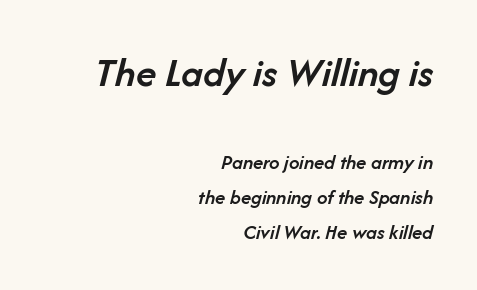
Heft: intermediate — a semibold. The tracking reads as untouched default to a designer's eye. The specimen omits any rule beneath the text block's lines. The block of text has a typical density, with ordinary space between rows.
